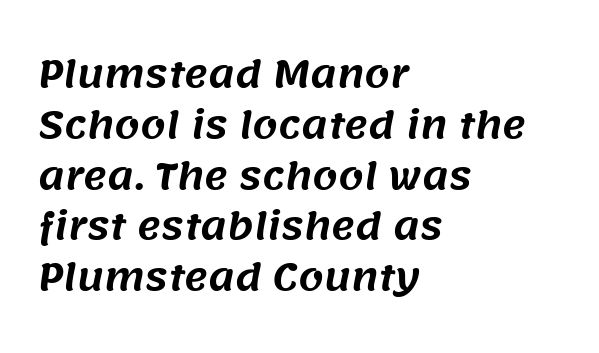
The image shows 36 px sans-serif type; set left-aligned, normal line spacing (1.41x), normal letter spacing, not underlined; medium stroke contrast and a large x-height.
